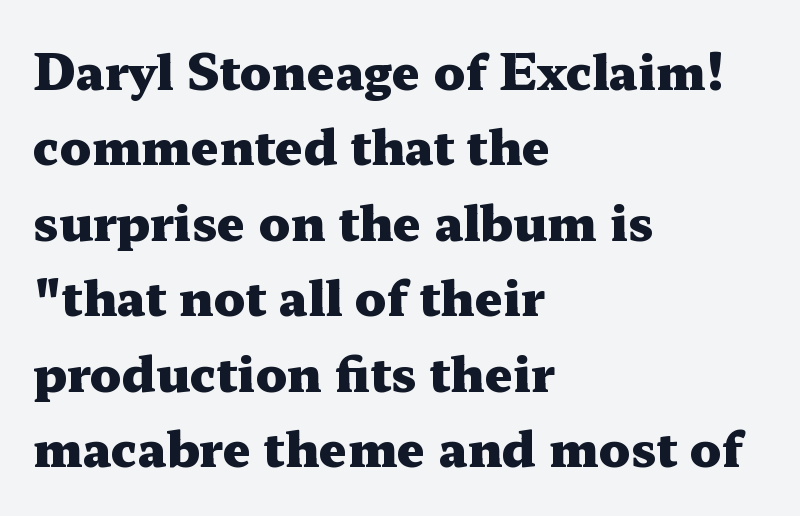
{"serif": "yes", "italic": "no", "bold": "yes", "weight": "heavy", "width": "wide", "stroke_contrast": "medium", "x_height": "medium", "monospaced": "no", "underline": "no", "align": "left", "line_spacing": "normal", "line_spacing_ratio": 1.54, "letter_spacing": "normal", "letter_spacing_em": 0.0, "glyph_px": 49}
